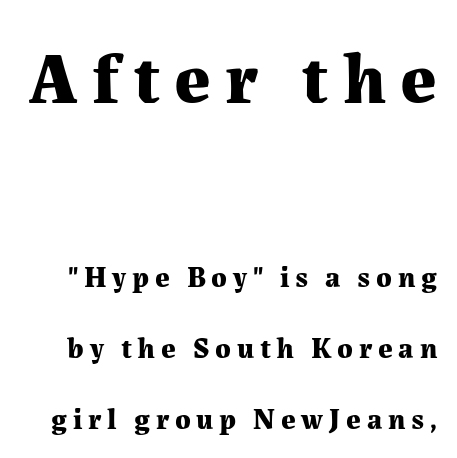
{"serif": "yes", "italic": "no", "bold": "yes", "weight": "bold", "width": "normal", "stroke_contrast": "medium", "x_height": "medium", "monospaced": "no", "underline": "no", "line_spacing": "loose", "line_spacing_ratio": 2.44, "letter_spacing": "wide", "letter_spacing_em": 0.2, "larger_block": "first", "size_ratio": 2.48, "glyph_px": 72}
